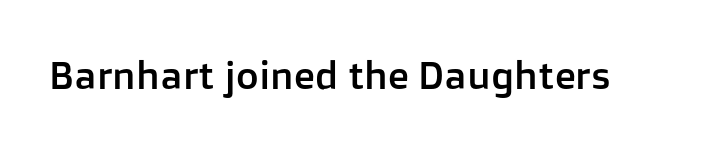
Q: Is the text italic (slanted)? A: No, it is upright.
Q: Is the typeface a serif or a sans-serif typeface? A: Sans-serif.
Q: Is the text underlined? A: No.
Q: Is the spacing between letters normal or unusually wide? A: Normal.
Q: Width (condensed, normal, or wide)? A: Normal.
Q: Stroke contrast? A: Low.
Q: x-height? A: Medium.
Q: Monospaced? A: No.
